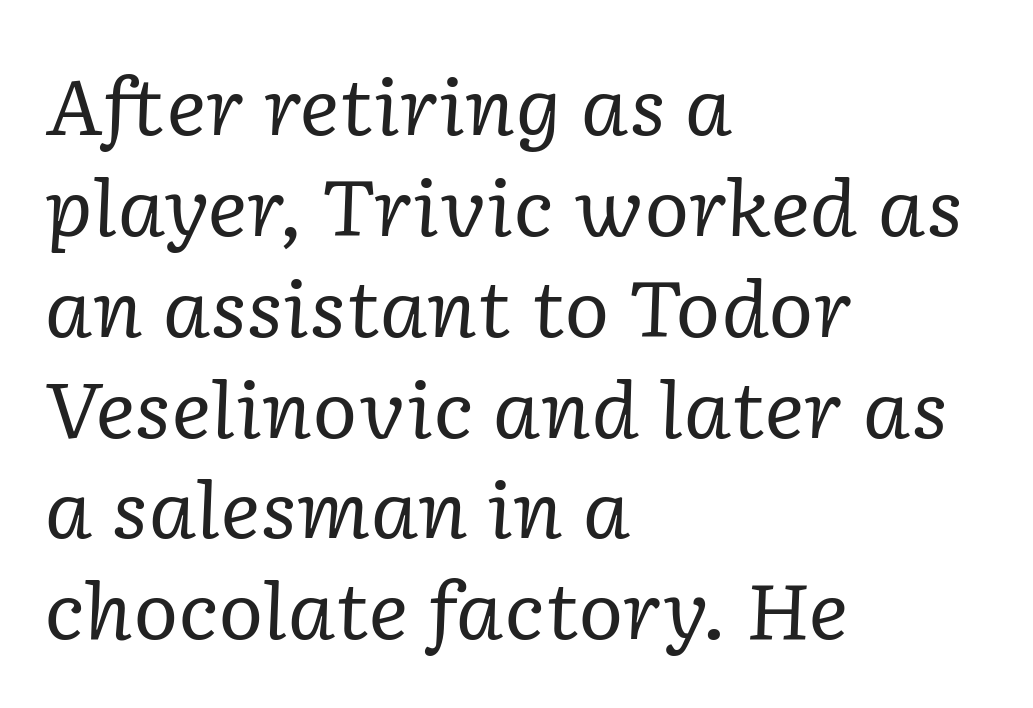
Q: Is the text bold? A: No.
Q: Is the text italic (slanted)? A: Yes, it leans right by about 2 degrees.
Q: Is the typeface a serif or a sans-serif typeface? A: Serif.
Q: Is the text underlined? A: No.
Q: How is the paragraph aligned? A: Left-aligned.
Q: Is the spacing between letters normal or unusually wide? A: Normal.
Q: Is the spacing between lines tight, normal or loose? A: Normal.
Q: Width (condensed, normal, or wide)? A: Normal.
Q: Stroke contrast? A: Low.
Q: x-height? A: Medium.
Q: Monospaced? A: No.
